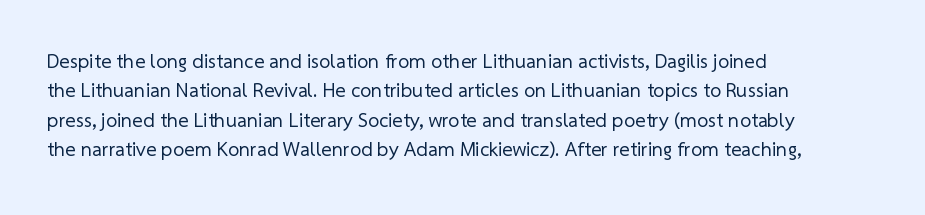
The image shows 20 px text type; set left-aligned, normal line spacing (1.47x), normal letter spacing, not underlined.
